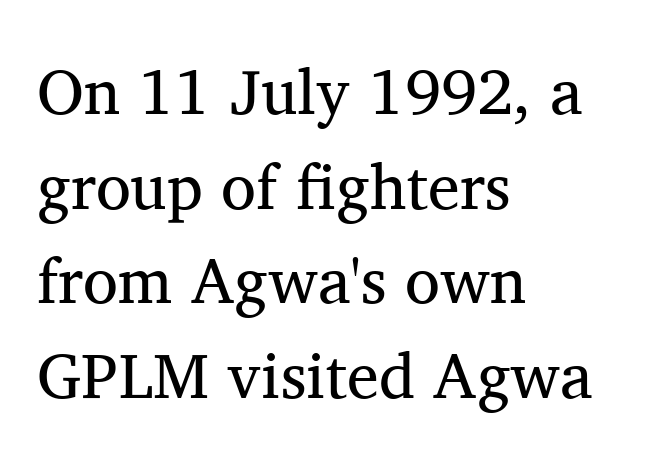
Rendered with straight, roman letterforms. Bold? No — there's no thickening of the strokes. The gap between lines stays unmarked. The passage shown is typed in a proportional face where columns would drift. Unlike a clean sans, this face finishes its strokes with serifs. Students, observe: this is what conventionally led text looks like.
